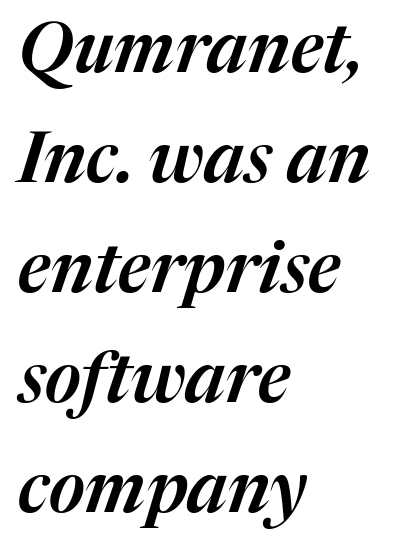
The image shows 70 px text type, italic (leaning right); set left-aligned, normal line spacing (1.57x), normal letter spacing, not underlined; medium stroke contrast and a medium x-height.
